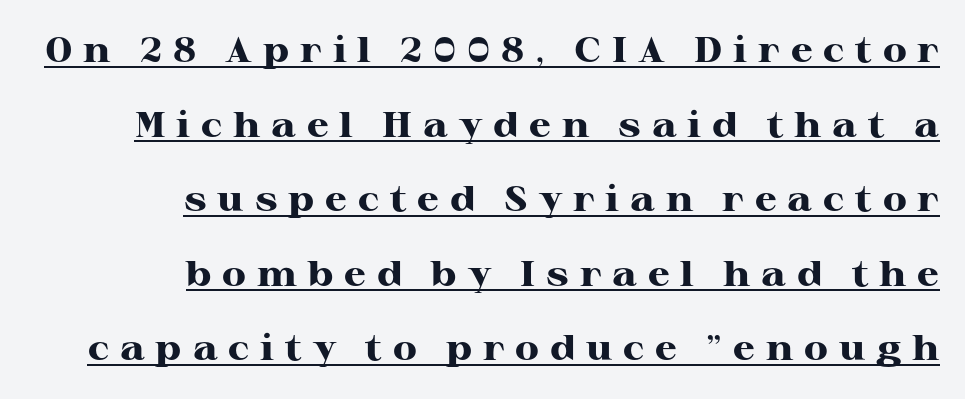
Q: Is the text bold? A: Yes.
Q: Is the text italic (slanted)? A: No, it is upright.
Q: Is the typeface a serif or a sans-serif typeface? A: Serif.
Q: Is the text underlined? A: Yes.
Q: How is the paragraph aligned? A: Right-aligned.
Q: Is the spacing between letters normal or unusually wide? A: Unusually wide.
Q: Is the spacing between lines tight, normal or loose? A: Loose.
Q: Width (condensed, normal, or wide)? A: Wide.
Q: Stroke contrast? A: High.
Q: x-height? A: Medium.
Q: Monospaced? A: No.
